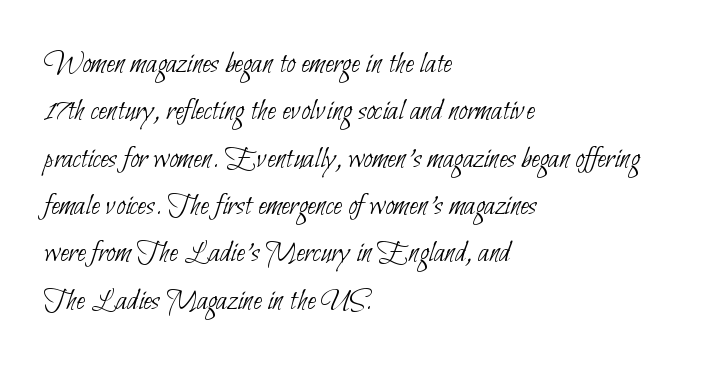
The image shows 32 px thin, condensed sans-serif type; set left-aligned, normal line spacing (1.48x), normal letter spacing, not underlined; low stroke contrast and a small x-height.
